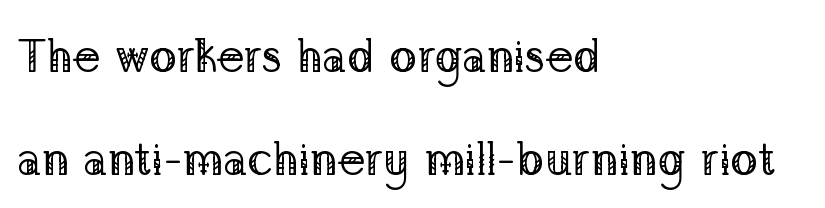
{"serif": "yes", "italic": "no", "bold": "no", "weight": "regular", "width": "normal", "stroke_contrast": "low", "x_height": "medium", "monospaced": "no", "underline": "no", "align": "left", "line_spacing": "loose", "line_spacing_ratio": 2.24, "letter_spacing": "normal", "letter_spacing_em": 0.0, "glyph_px": 46}
